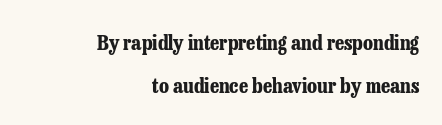
Q: Is the text bold? A: Yes.
Q: Is the text italic (slanted)? A: No, it is upright.
Q: Is the text underlined? A: No.
Q: How is the paragraph aligned? A: Right-aligned.
Q: Is the spacing between letters normal or unusually wide? A: Normal.
Q: Is the spacing between lines tight, normal or loose? A: Loose.
